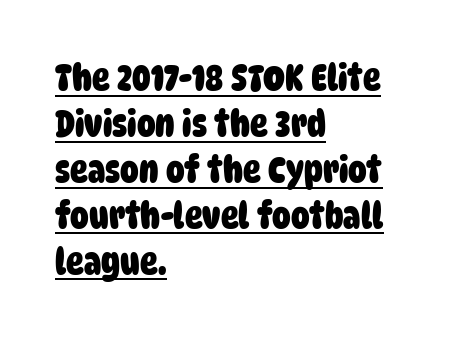
{"serif": "no", "bold": "yes", "weight": "heavy", "width": "condensed", "stroke_contrast": "low", "x_height": "large", "monospaced": "no", "underline": "yes", "align": "left", "line_spacing_ratio": 1.24, "letter_spacing": "normal", "letter_spacing_em": 0.0, "glyph_px": 37}
